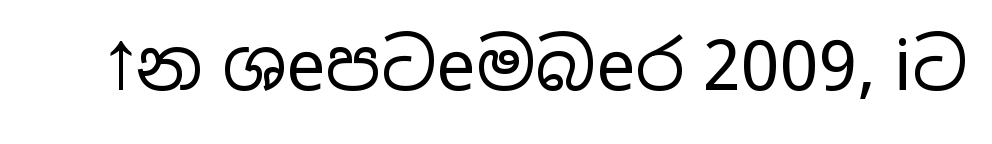
{"serif": "no", "italic": "no", "bold": "no", "weight": "regular", "width": "wide", "stroke_contrast": "low", "x_height": "medium", "monospaced": "no", "underline": "no", "letter_spacing": "normal", "letter_spacing_em": 0.0, "glyph_px": 70}
